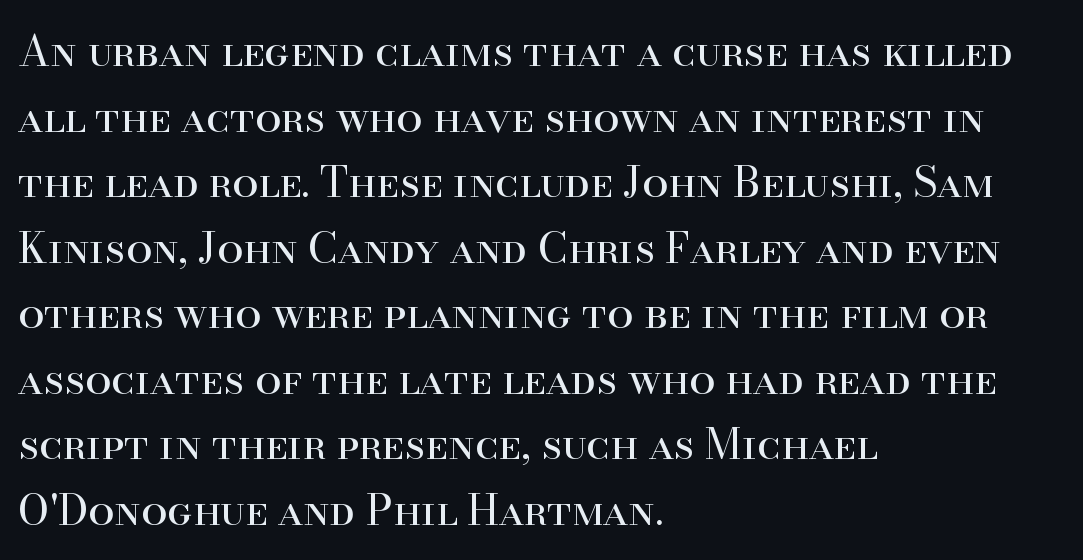
{"serif": "yes", "italic": "no", "bold": "no", "weight": "regular", "width": "normal", "stroke_contrast": "high", "x_height": "small", "monospaced": "no", "underline": "no", "align": "left", "line_spacing": "normal", "line_spacing_ratio": 1.56, "letter_spacing": "normal", "letter_spacing_em": 0.0, "glyph_px": 42}
